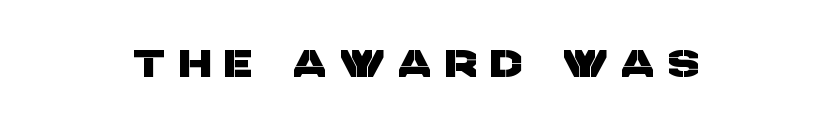
{"serif": "no", "width": "normal", "stroke_contrast": "low", "x_height": "large", "monospaced": "no", "underline": "no", "letter_spacing": "wide", "letter_spacing_em": 0.39, "glyph_px": 38}
